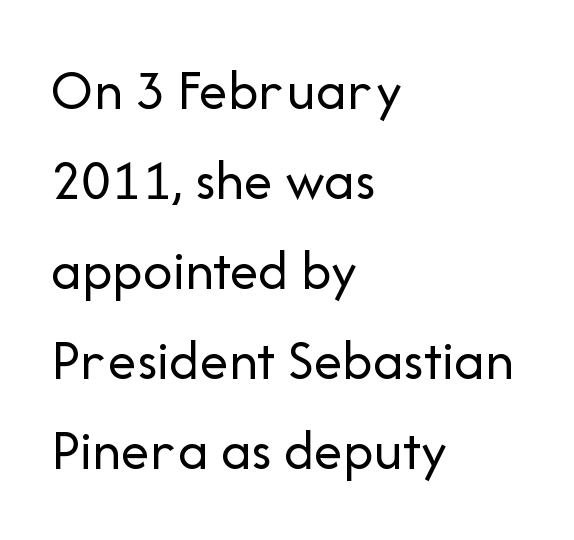
The image shows 58 px regular-weight sans-serif type, upright; set left-aligned, normal line spacing (1.55x), normal letter spacing, not underlined; low stroke contrast and a medium x-height.
